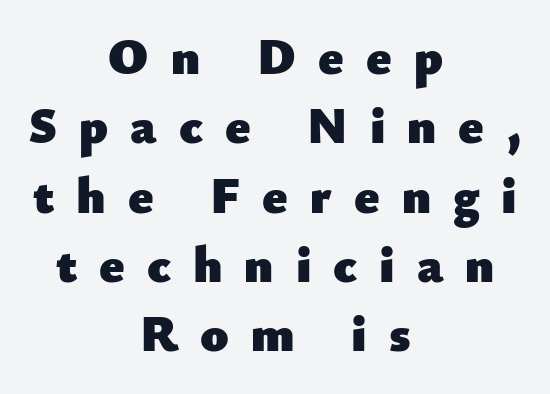
If you folded the block vertically in half, each line would mirror itself in length. What stands out about the letter spacing? Its width — letters are far apart. The axis of the letterforms is exactly vertical. Weight check: bold — yes, fully.
